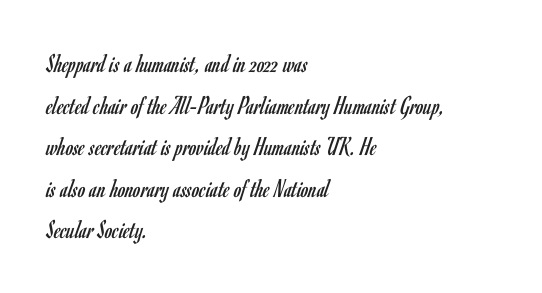
Q: Is the text bold? A: No.
Q: Is the text italic (slanted)? A: Yes.
Q: Is the text underlined? A: No.
Q: How is the paragraph aligned? A: Left-aligned.
Q: Is the spacing between letters normal or unusually wide? A: Normal.
Q: Is the spacing between lines tight, normal or loose? A: Normal.
